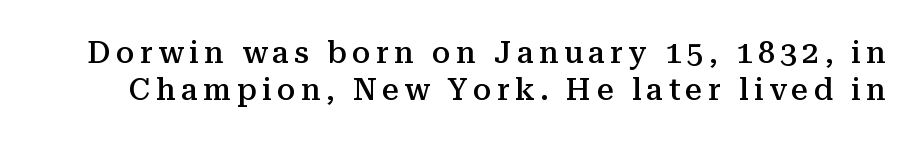
{"serif": "yes", "italic": "no", "bold": "semi", "weight": "semibold", "width": "normal", "stroke_contrast": "medium", "x_height": "medium", "monospaced": "no", "underline": "no", "line_spacing_ratio": 1.22, "glyph_px": 30}
